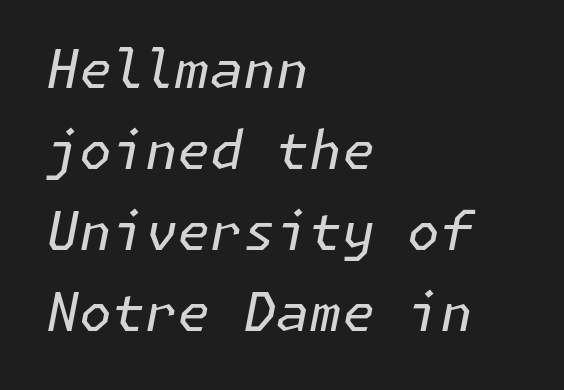
The image shows 53 px regular-weight type, italic (leaning right); set left-aligned, normal line spacing (1.53x), normal letter spacing, not underlined; low stroke contrast and a medium x-height.
